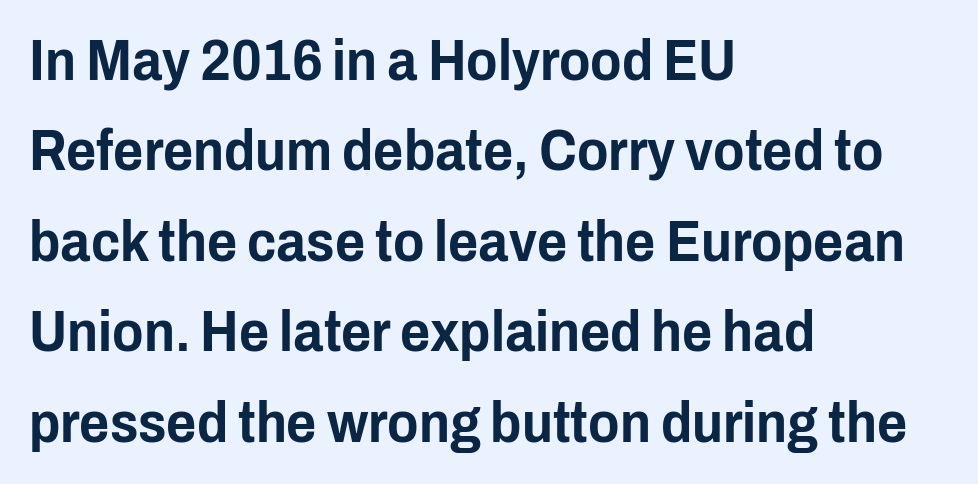
The area under the type is left untouched. The rendering anchors every line to the left-hand side. Nothing sits at the stroke ends, so this counts as sans-serif. You can tell it's not italic because the verticals are truly vertical. Do the characters align in a grid? No, the font is proportional. Each word holds together tightly as a unit, with standard inter-letter gaps.
